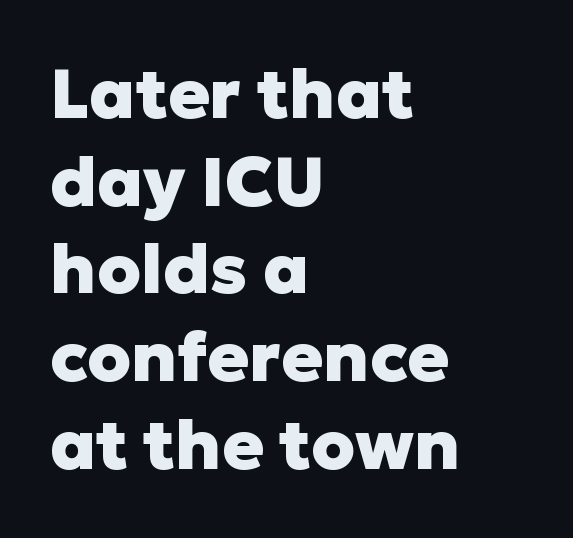
Q: Is the text bold? A: Yes.
Q: Is the text italic (slanted)? A: No, it is upright.
Q: Is the typeface a serif or a sans-serif typeface? A: Sans-serif.
Q: Is the text underlined? A: No.
Q: How is the paragraph aligned? A: Left-aligned.
Q: Is the spacing between letters normal or unusually wide? A: Normal.
Q: Is the spacing between lines tight, normal or loose? A: Normal.
Q: Width (condensed, normal, or wide)? A: Normal.
Q: Stroke contrast? A: Low.
Q: x-height? A: Medium.
Q: Monospaced? A: No.
